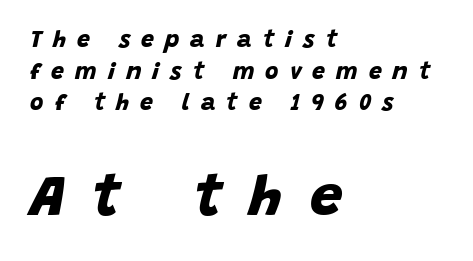
{"serif": "no", "bold": "yes", "weight": "bold", "width": "normal", "stroke_contrast": "low", "x_height": "large", "monospaced": "no", "underline": "no", "align": "left", "line_spacing": "normal", "line_spacing_ratio": 1.38, "letter_spacing": "wide", "letter_spacing_em": 0.48, "larger_block": "second", "size_ratio": 2.52, "glyph_px": 58}
